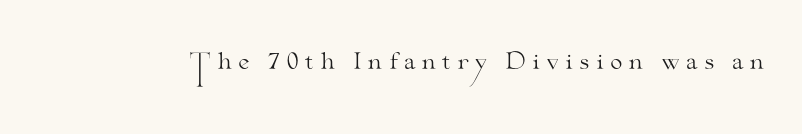
The image shows 22 px text type, upright; set unusually wide letter spacing (+0.26 em), not underlined.
